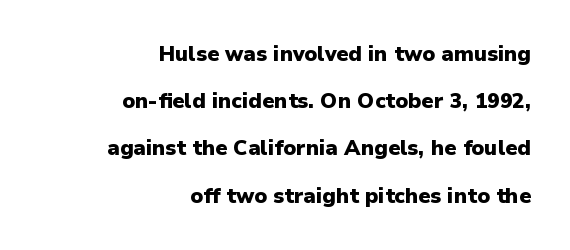
The image shows 21 px bold type, upright; set right-aligned, loose line spacing (2.25x), normal letter spacing, not underlined.
